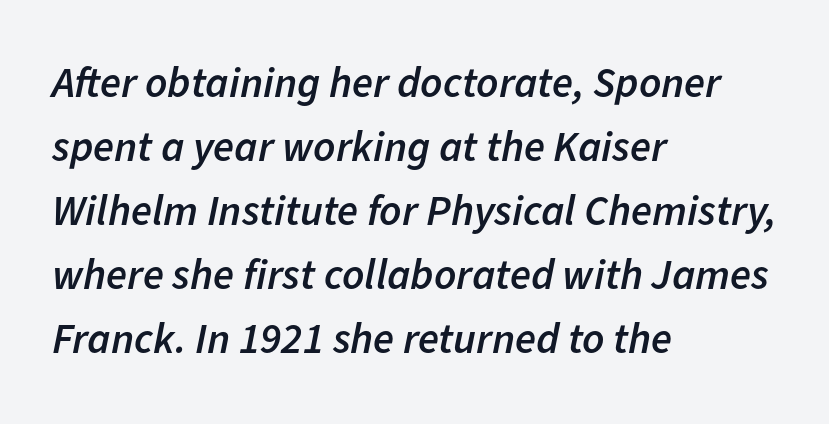
{"italic": "yes", "lean": "right", "slant_degrees": 11, "bold": "semi", "weight": "semibold", "width": "normal", "stroke_contrast": "low", "x_height": "medium", "monospaced": "no", "underline": "no", "align": "left", "line_spacing": "normal", "line_spacing_ratio": 1.49, "letter_spacing": "normal", "letter_spacing_em": 0.0, "glyph_px": 43}
